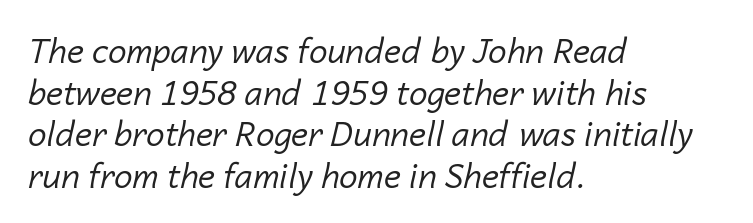
{"italic": "yes", "lean": "right", "slant_degrees": 14, "bold": "no", "weight": "regular", "width": "normal", "stroke_contrast": "low", "x_height": "medium", "monospaced": "no", "underline": "no", "align": "left", "line_spacing": "normal", "line_spacing_ratio": 1.26, "letter_spacing": "normal", "letter_spacing_em": 0.0, "glyph_px": 33}
